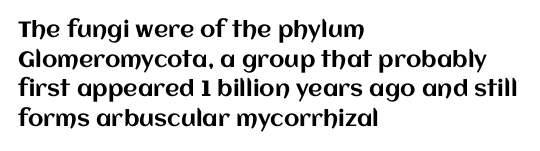
The image shows 22 px text type, upright; set left-aligned, normal line spacing (1.35x), normal letter spacing, not underlined.
